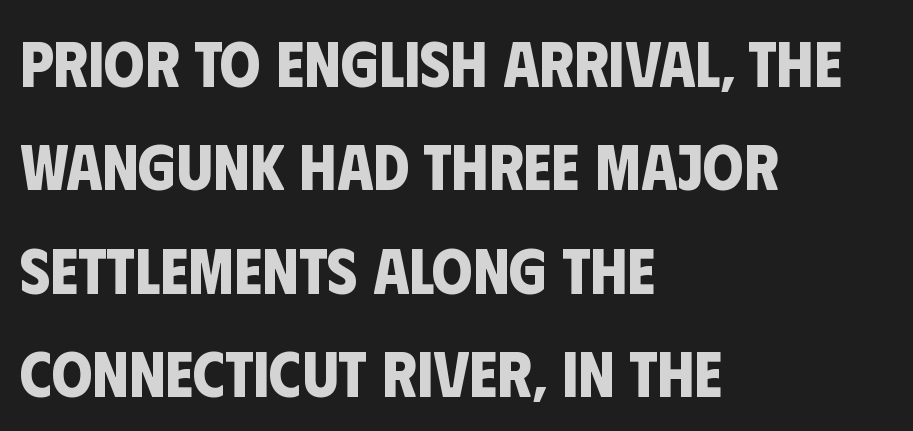
{"serif": "no", "bold": "yes", "weight": "bold", "width": "condensed", "stroke_contrast": "low", "x_height": "large", "monospaced": "no", "underline": "no", "align": "left", "line_spacing": "normal", "line_spacing_ratio": 1.59, "letter_spacing": "normal", "letter_spacing_em": 0.0, "glyph_px": 65}
